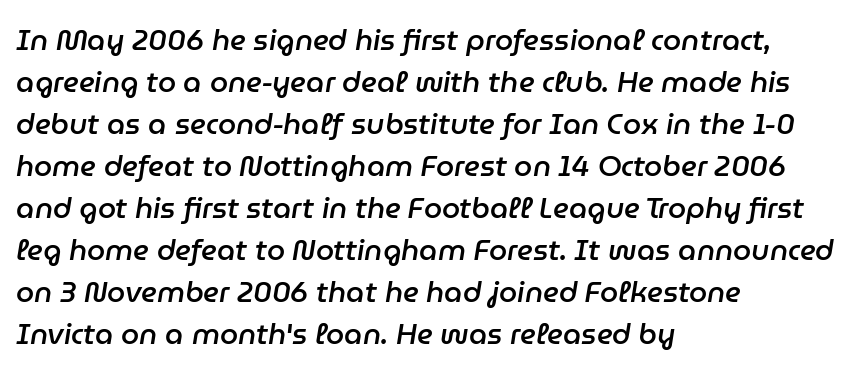
{"italic": "yes", "lean": "right", "slant_degrees": 9, "bold": "semi", "weight": "semibold", "width": "normal", "stroke_contrast": "low", "x_height": "medium", "monospaced": "no", "underline": "no", "align": "left", "line_spacing": "normal", "line_spacing_ratio": 1.45, "letter_spacing": "normal", "letter_spacing_em": 0.0, "glyph_px": 29}
